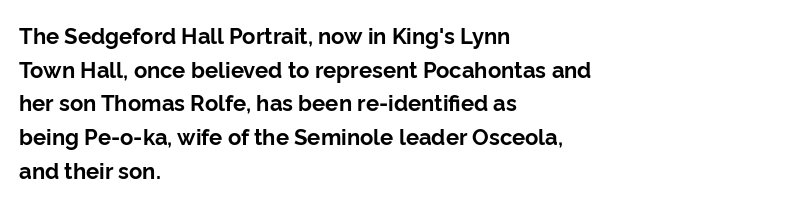
Q: Is the text bold? A: Yes.
Q: Is the text italic (slanted)? A: No, it is upright.
Q: Is the text underlined? A: No.
Q: How is the paragraph aligned? A: Left-aligned.
Q: Is the spacing between letters normal or unusually wide? A: Normal.
Q: Is the spacing between lines tight, normal or loose? A: Normal.
